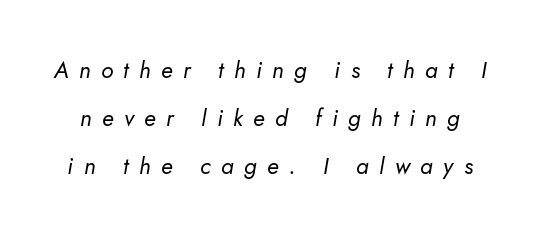
The image shows 23 px text type, italic (leaning right); set loose line spacing (2.09x), unusually wide letter spacing (+0.45 em), not underlined.
